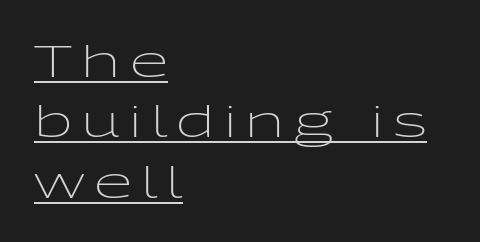
The image shows 44 px light, wide sans-serif type, upright; set left-aligned, normal line spacing (1.37x), unusually wide letter spacing (+0.21 em), underlined; low stroke contrast and a medium x-height.
